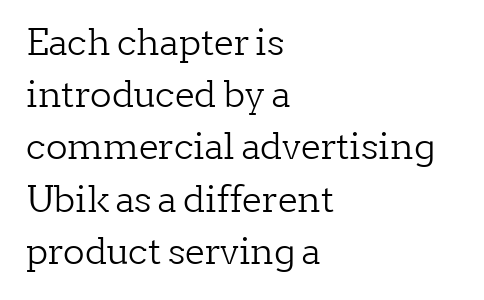
{"serif": "yes", "italic": "no", "bold": "no", "weight": "light", "width": "normal", "stroke_contrast": "low", "x_height": "medium", "monospaced": "no", "underline": "no", "align": "left", "line_spacing": "normal", "line_spacing_ratio": 1.45, "letter_spacing": "normal", "letter_spacing_em": 0.0, "glyph_px": 36}
